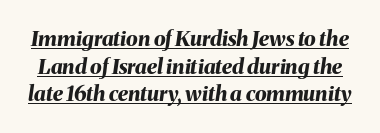
Q: Is the text bold? A: Yes.
Q: Is the text italic (slanted)? A: Yes, it leans right by about 8 degrees.
Q: Is the text underlined? A: Yes.
Q: Is the spacing between letters normal or unusually wide? A: Normal.
Q: Is the spacing between lines tight, normal or loose? A: Normal.
